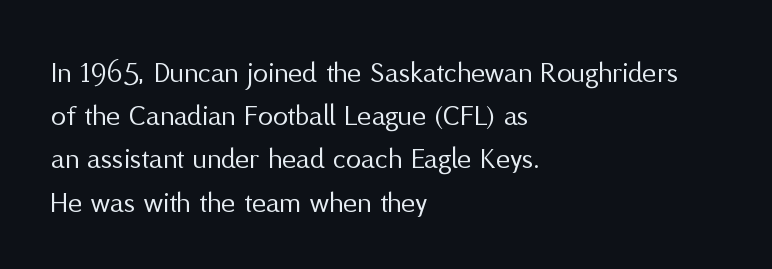
Standard letterfit; no display-style spreading of the glyphs. The passage shown is typed in a proportional face where columns would drift. Ordinary non-slanted type is in use. If you measured baseline to baseline, you'd find a middling distance. Anything drawn beneath the words? Only blank space. The characters display no serif detailing; their extremities are plain.
